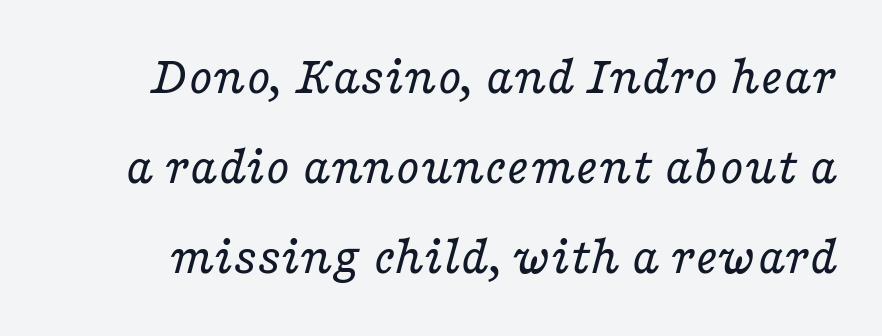
The passage shown is typed in a proportional face where columns would drift. The passage shown stacks its lines at a standard gap. Nothing unusual about the tracking: characters are spaced as the font intends. Underlining? Definitely not there.
